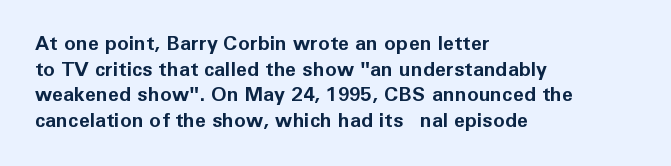
The image shows 20 px bold type, upright; set left-aligned, normal line spacing (1.28x), normal letter spacing, not underlined.
